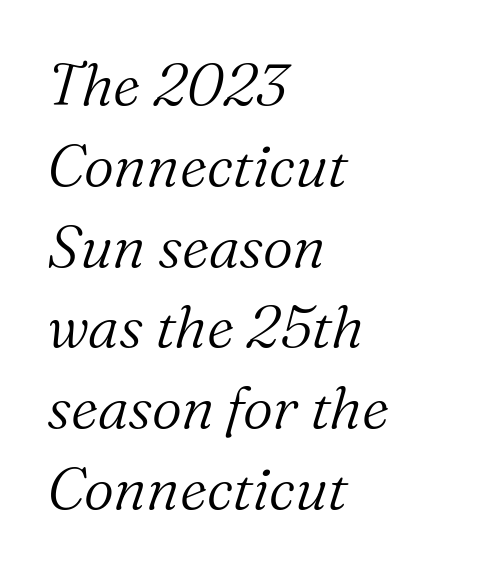
Q: Is the text bold? A: No.
Q: Is the text italic (slanted)? A: Yes, it leans right by about 16 degrees.
Q: Is the typeface a serif or a sans-serif typeface? A: Serif.
Q: Is the text underlined? A: No.
Q: How is the paragraph aligned? A: Left-aligned.
Q: Is the spacing between letters normal or unusually wide? A: Normal.
Q: Is the spacing between lines tight, normal or loose? A: Normal.
Q: Width (condensed, normal, or wide)? A: Normal.
Q: Stroke contrast? A: Medium.
Q: x-height? A: Medium.
Q: Monospaced? A: No.
